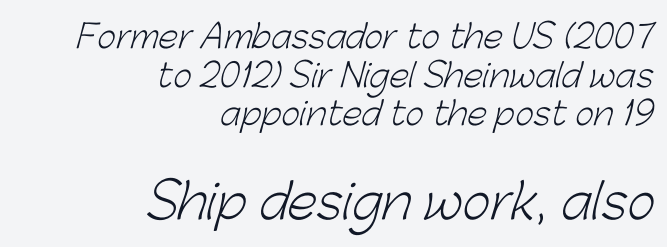
The image shows 48 px light sans-serif type; set right-aligned, line spacing 1.21x, normal letter spacing, not underlined; the second (bottom) block is 1.5x larger; low stroke contrast and a medium x-height.
